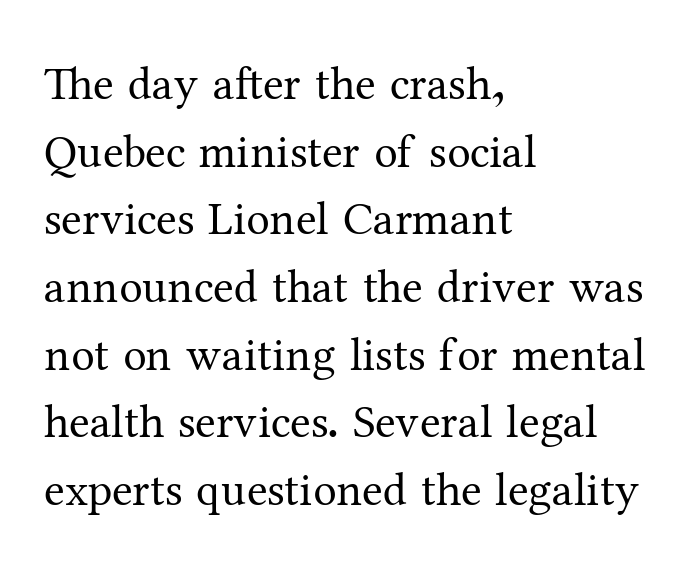
{"serif": "yes", "italic": "no", "bold": "no", "weight": "regular", "width": "normal", "stroke_contrast": "medium", "x_height": "medium", "monospaced": "no", "underline": "no", "align": "left", "line_spacing": "normal", "line_spacing_ratio": 1.44, "letter_spacing": "normal", "letter_spacing_em": 0.0, "glyph_px": 47}
